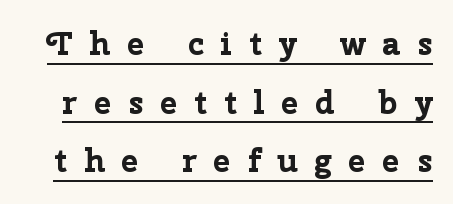
Q: Is the text bold? A: Yes.
Q: Is the text italic (slanted)? A: No, it is upright.
Q: Is the typeface a serif or a sans-serif typeface? A: Sans-serif.
Q: Is the text underlined? A: Yes.
Q: Is the spacing between letters normal or unusually wide? A: Unusually wide.
Q: Width (condensed, normal, or wide)? A: Normal.
Q: Stroke contrast? A: Low.
Q: x-height? A: Medium.
Q: Monospaced? A: No.
